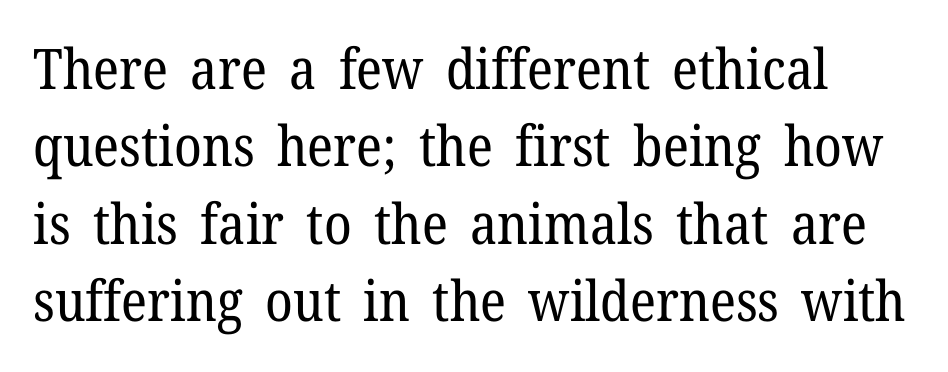
Quick note: not italic, upright. The strokes carry an ordinary text weight at most. Caption: standard tracking, unaltered. This is serif lettering, the kind often seen in printed books.
